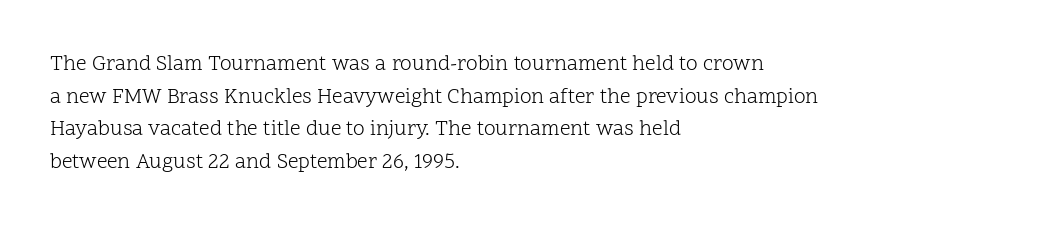
Q: Is the text bold? A: No.
Q: Is the text italic (slanted)? A: No, it is upright.
Q: Is the text underlined? A: No.
Q: How is the paragraph aligned? A: Left-aligned.
Q: Is the spacing between letters normal or unusually wide? A: Normal.
Q: Is the spacing between lines tight, normal or loose? A: Normal.
